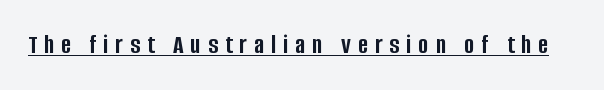
Q: Is the text bold? A: Yes.
Q: Is the text italic (slanted)? A: No, it is upright.
Q: Is the text underlined? A: Yes.
Q: Is the spacing between letters normal or unusually wide? A: Unusually wide.
